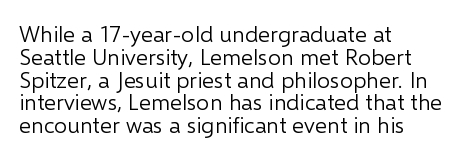
Compared with typical paragraphs, the rows here are closer together. Descender tails drop into unmarked territory. The tracking reads as untouched default to a designer's eye. The paragraph has a hard left edge and a soft right edge. This is not heavy type; no bold has been used.
